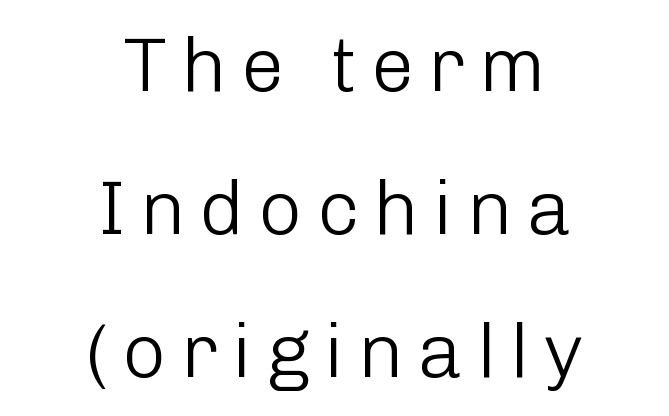
No word sits above an underline. Here the designer chose a conventional face with non-uniform glyph widths. Characters remain perfectly vertical along every line. Is the block centered? Yes — each line is placed symmetrically about the middle. The weight tops out at a normal text grade.
